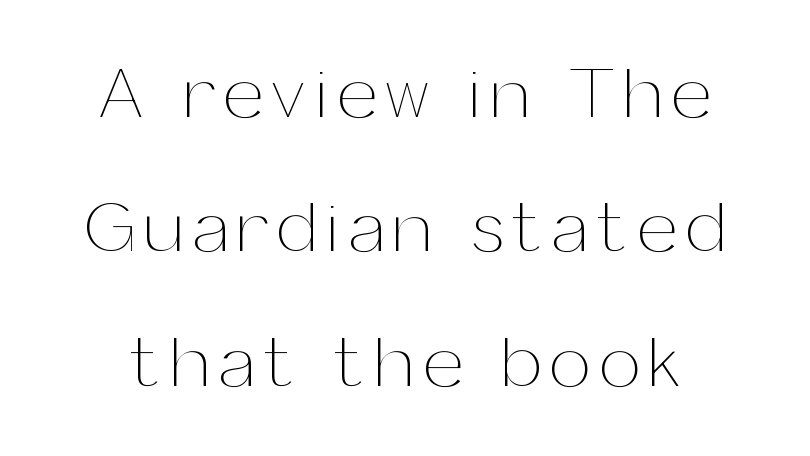
{"italic": "no", "bold": "no", "weight": "thin", "width": "normal", "stroke_contrast": "medium", "x_height": "medium", "monospaced": "no", "underline": "no", "line_spacing_ratio": 1.84, "glyph_px": 73}
